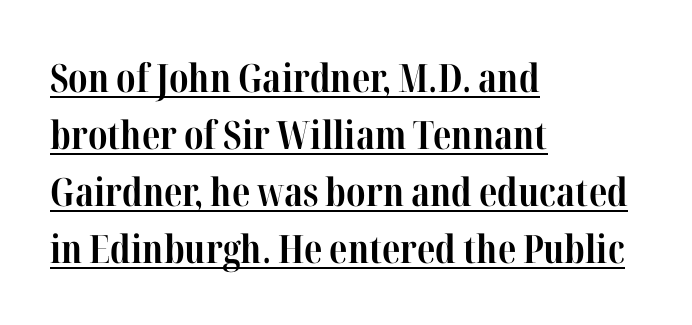
This sample uses a serif face. Every character sits straight up, as roman type does. Each line of the rendering has a horizontal stroke beneath the glyphs. The designer left line spacing at the default. Do the characters align in a grid? No, the font is proportional. Each glyph is drawn with heavy, bold strokes.
